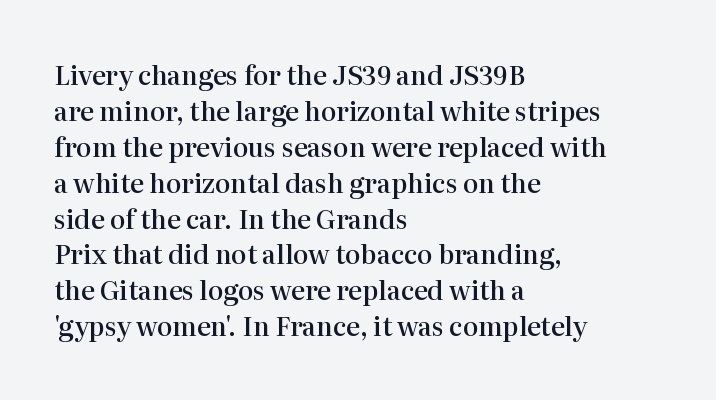
The image shows 26 px text type, upright; set left-aligned, normal line spacing (1.38x), normal letter spacing, not underlined.
